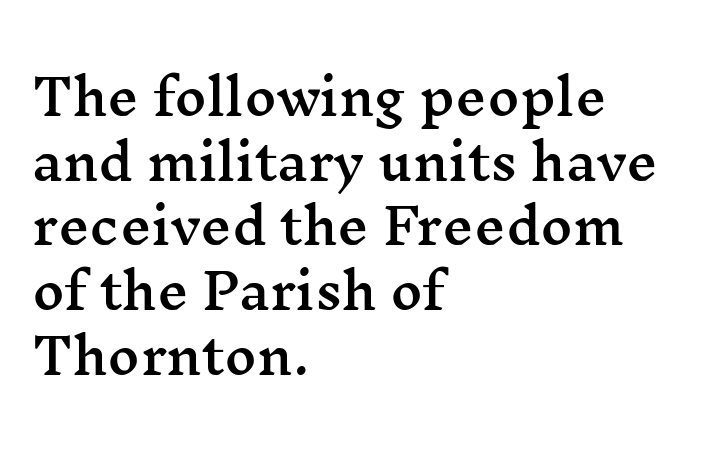
Q: Is the text italic (slanted)? A: No, it is upright.
Q: Is the typeface a serif or a sans-serif typeface? A: Serif.
Q: Is the text underlined? A: No.
Q: How is the paragraph aligned? A: Left-aligned.
Q: Is the spacing between letters normal or unusually wide? A: Normal.
Q: Is the spacing between lines tight, normal or loose? A: Normal.
Q: Width (condensed, normal, or wide)? A: Wide.
Q: Stroke contrast? A: Medium.
Q: x-height? A: Medium.
Q: Monospaced? A: No.
